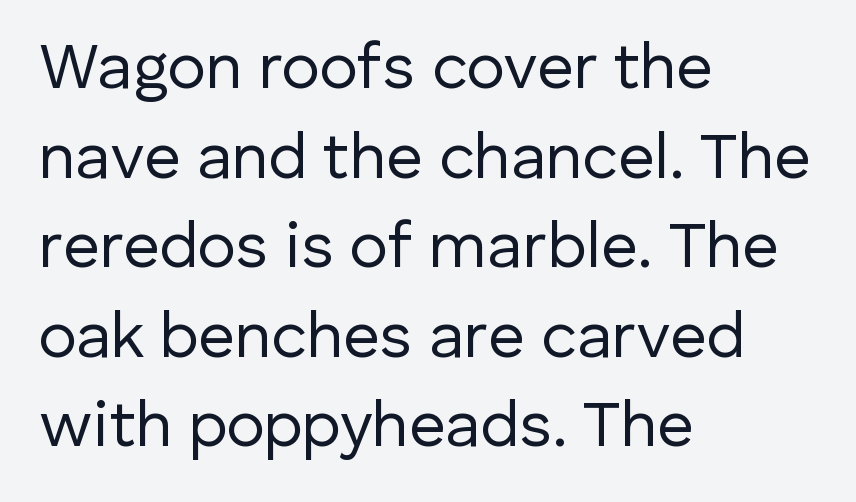
The image shows 64 px regular-weight sans-serif type, upright; set left-aligned, normal line spacing (1.4x), normal letter spacing, not underlined; low stroke contrast and a medium x-height.
